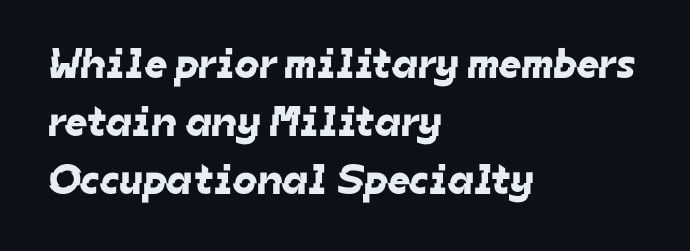
Q: Is the typeface a serif or a sans-serif typeface? A: Sans-serif.
Q: Is the text underlined? A: No.
Q: How is the paragraph aligned? A: Left-aligned.
Q: Is the spacing between letters normal or unusually wide? A: Normal.
Q: Is the spacing between lines tight, normal or loose? A: Normal.
Q: Width (condensed, normal, or wide)? A: Normal.
Q: Stroke contrast? A: Low.
Q: x-height? A: Medium.
Q: Monospaced? A: No.
